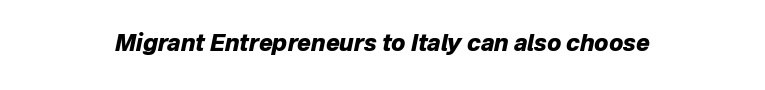
Q: Is the text bold? A: Yes.
Q: Is the text italic (slanted)? A: Yes, it leans right by about 12 degrees.
Q: Is the text underlined? A: No.
Q: Is the spacing between letters normal or unusually wide? A: Normal.
